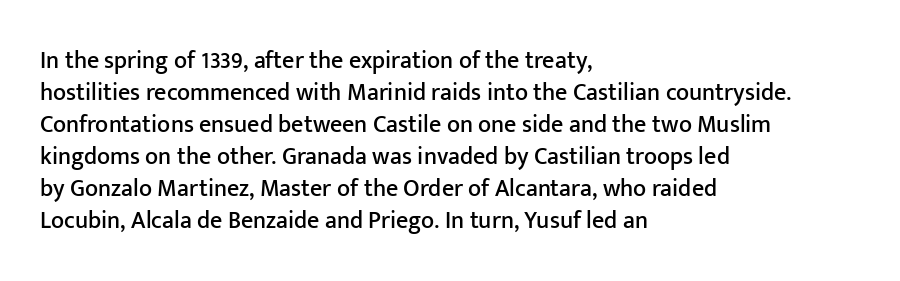
No italicization has been applied; the sample stays upright. The vertical gap from one line to the next is medium. Standard letterfit; no display-style spreading of the glyphs. The passage is arranged the way most books set body copy — flush left. Rule under the text: the space is simply empty.
